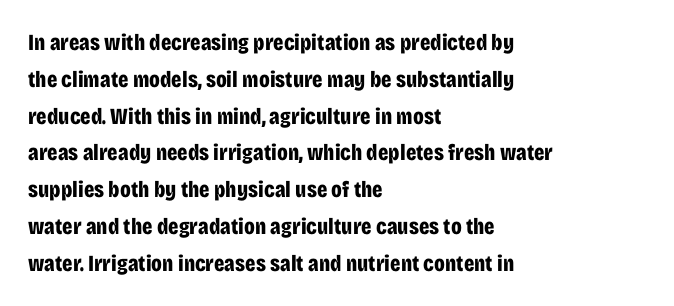
{"italic": "no", "bold": "yes", "underline": "no", "align": "left", "line_spacing": "normal", "line_spacing_ratio": 1.6, "letter_spacing": "normal", "letter_spacing_em": 0.0, "glyph_px": 23}
